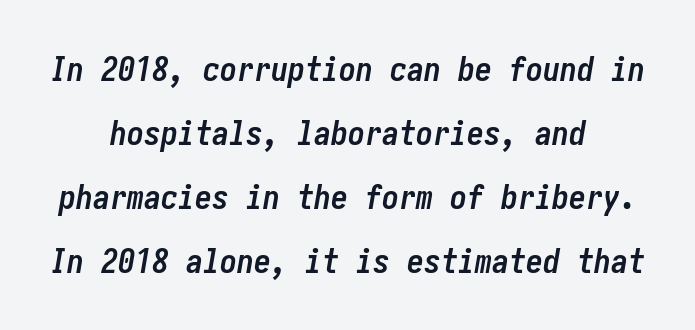
{"italic": "yes", "lean": "right", "slant_degrees": 10, "bold": "yes", "weight": "semibold", "width": "condensed", "stroke_contrast": "low", "x_height": "medium", "underline": "no", "align": "center", "line_spacing_ratio": 1.88, "letter_spacing": "normal", "letter_spacing_em": 0.0, "glyph_px": 34}
